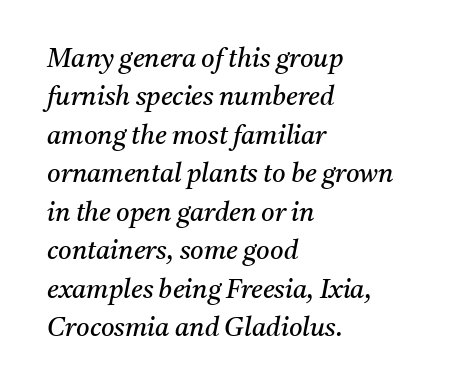
{"italic": "yes", "lean": "right", "slant_degrees": 11, "bold": "no", "underline": "no", "align": "left", "line_spacing": "normal", "line_spacing_ratio": 1.48, "letter_spacing": "normal", "letter_spacing_em": 0.0, "glyph_px": 26}
